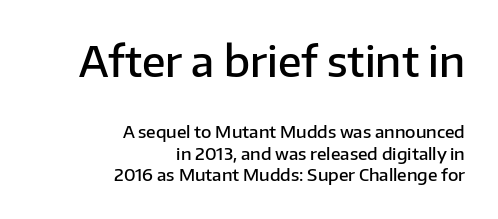
Large over small — that's the arrangement of the two blocks here. Nope, no serifs anywhere on these letters. Characters follow at the spacing the type designer built in. Notice how descenders clear the ascenders below comfortably — that's standard leading. Horizontal alignment here is rightward, an uncommon choice for prose. Beneath every word, the page is bare.
